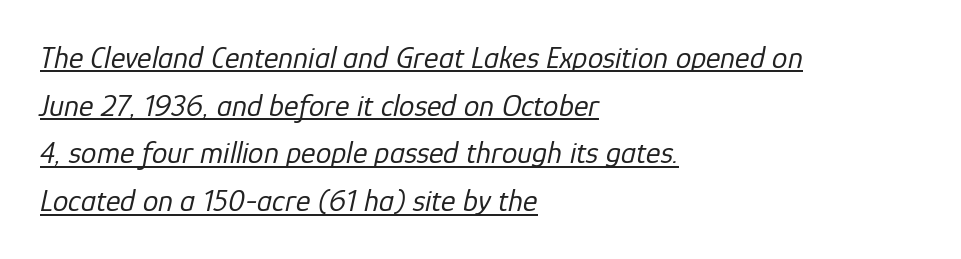
{"italic": "yes", "lean": "right", "slant_degrees": 12, "bold": "no", "weight": "regular", "width": "normal", "stroke_contrast": "low", "x_height": "medium", "monospaced": "no", "underline": "yes", "align": "left", "line_spacing": "normal", "line_spacing_ratio": 1.54, "letter_spacing": "normal", "letter_spacing_em": 0.0, "glyph_px": 31}
